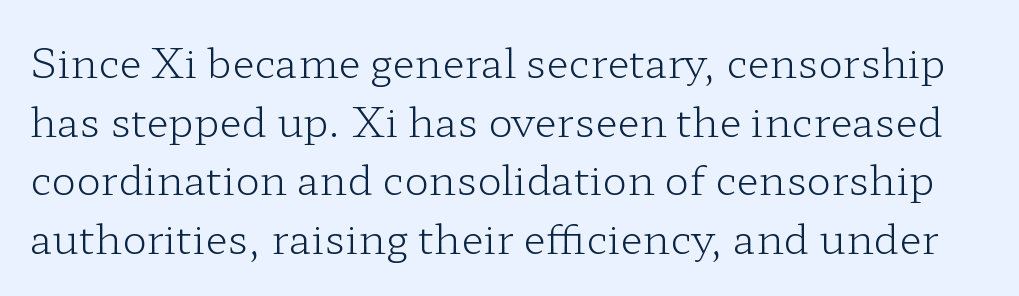
Plain, unruled lines of type. Students, note that the glyphs here touch the page at normal intervals. This sample has the flowing, uneven cadence of proportional lettering. Stems and bowls with no extra thickness — not bold. The space between consecutive lines is moderate. Is this a sans? No — the strokes have serifs.
